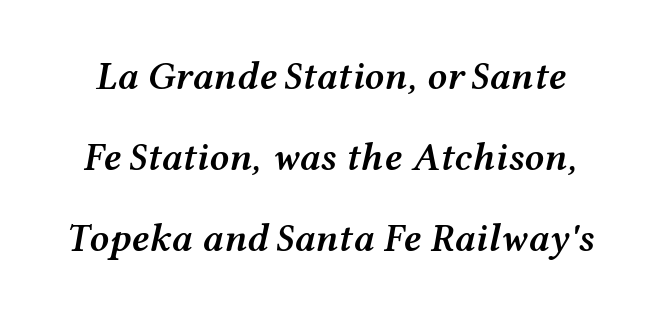
Q: Is the text bold? A: Semi-bold.
Q: Is the text italic (slanted)? A: Yes, it leans right by about 12 degrees.
Q: Is the text underlined? A: No.
Q: Is the spacing between letters normal or unusually wide? A: Normal.
Q: Is the spacing between lines tight, normal or loose? A: Loose.
Q: Width (condensed, normal, or wide)? A: Wide.
Q: Stroke contrast? A: Medium.
Q: x-height? A: Medium.
Q: Monospaced? A: No.
